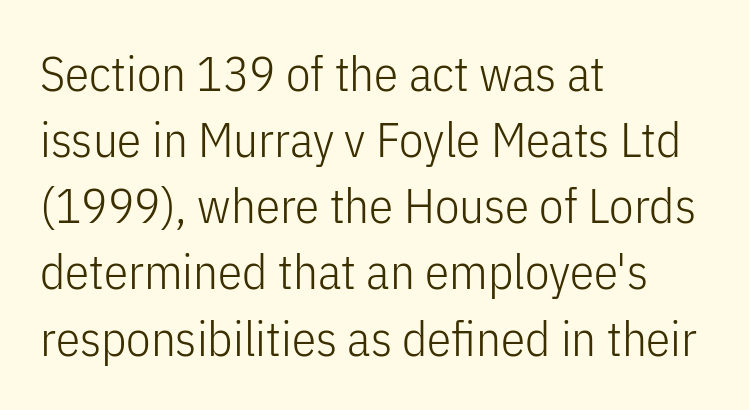
Notice how descenders clear the ascenders below comfortably — that's standard leading. Each row of text sits above clean, open space. The face used here is rendered with its standard letterfit. Rendered with straight, roman letterforms. Horizontal alignment here is leftward, the default for most running prose.
